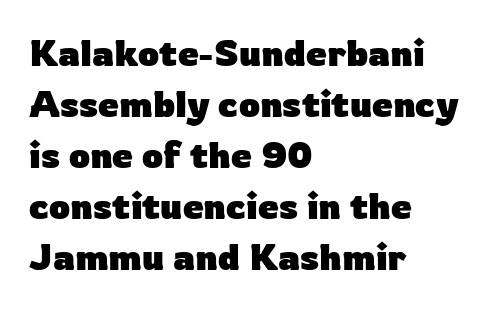
The image shows 37 px heavy sans-serif type, upright; set left-aligned, normal line spacing (1.38x), normal letter spacing, not underlined; low stroke contrast and a medium x-height.
